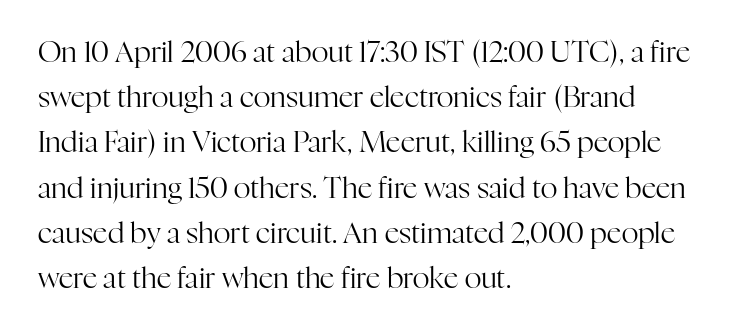
Stroke thickness stays within the range of a standard reading face or lighter. Inter-character spacing is left at the font's built-in metrics. Think of a printed novel: that variable character pitch is what you see here. Reading down the column, the eye jumps a familiar distance to each next line. If you drew a line through each stem, it would be perfectly vertical.
